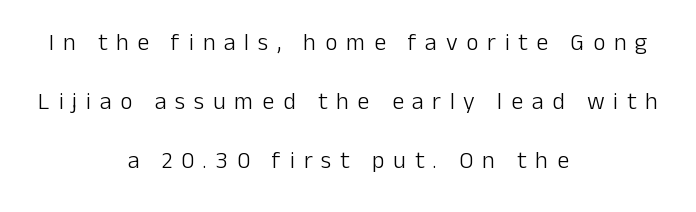
{"italic": "no", "bold": "no", "underline": "no", "align": "center", "line_spacing": "loose", "line_spacing_ratio": 2.46, "letter_spacing": "wide", "letter_spacing_em": 0.36, "glyph_px": 24}
